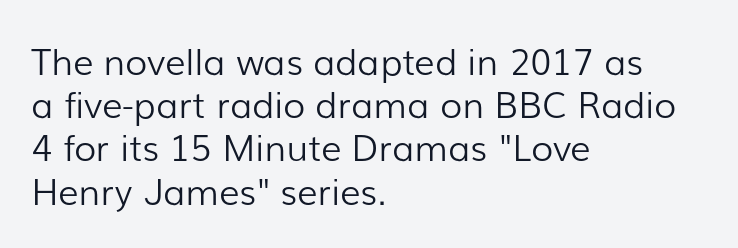
Horizontal alignment here is leftward, the default for most running prose. Descender tails drop into unmarked territory. The letters stand upright; this is a roman face. A light-to-regular cut is what we see here.
